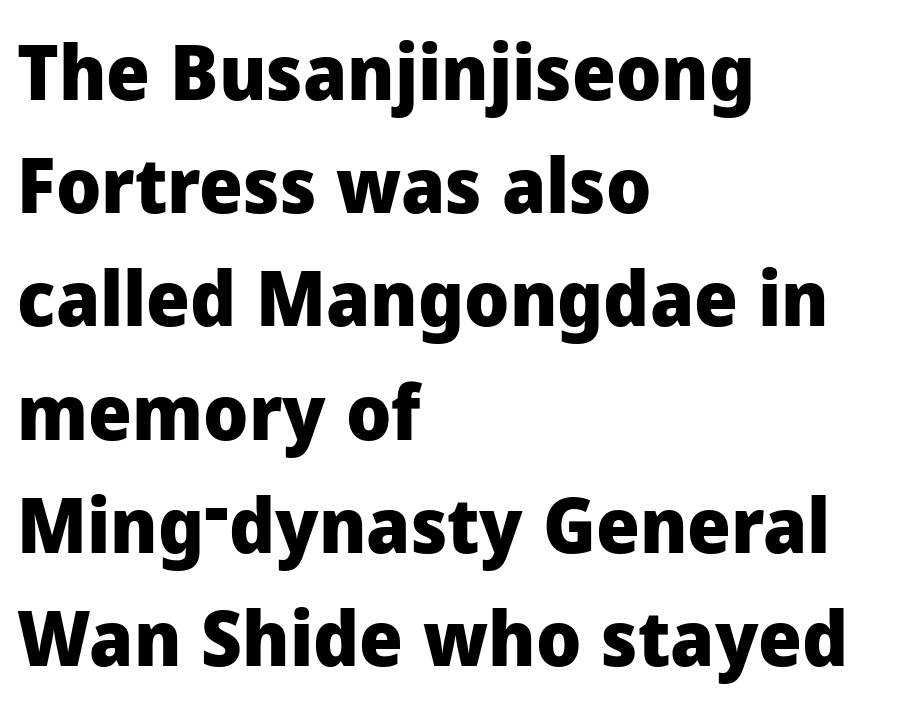
{"serif": "no", "italic": "no", "bold": "yes", "weight": "heavy", "width": "normal", "stroke_contrast": "low", "x_height": "medium", "monospaced": "no", "underline": "no", "align": "left", "line_spacing": "normal", "line_spacing_ratio": 1.47, "letter_spacing": "normal", "letter_spacing_em": 0.0, "glyph_px": 77}
